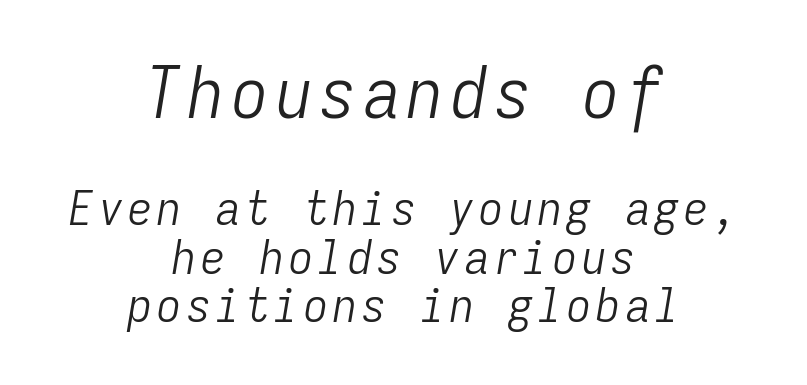
The image shows 72 px light, condensed type, italic (leaning right), monospaced; set centered, tight line spacing (1.01x), not underlined; the first (top) block is 1.5x larger; low stroke contrast and a medium x-height.
